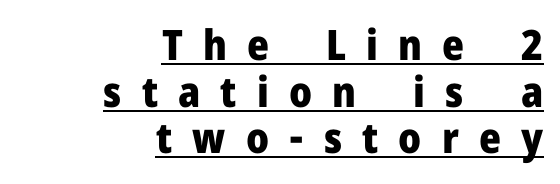
The leading is snug, giving the passage a crowded texture. In terms of weight, the rendering is a true, heavy bold. When letters stand straight like this, we call the style roman or upright. You could not count columns in this text — the font is proportionally spaced. In designer terms, the underline attribute is active on this setting. Is the letter spacing exaggerated? Yes — the characters are pushed far apart.
